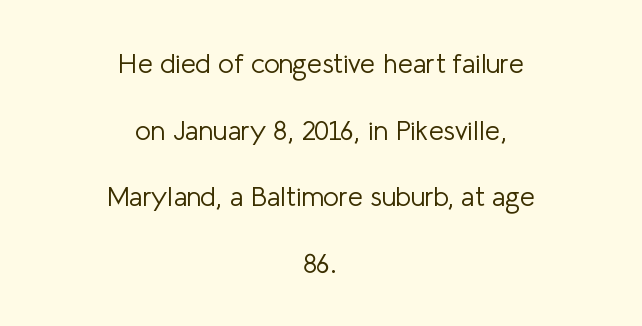
{"italic": "no", "bold": "no", "underline": "no", "align": "center", "line_spacing": "loose", "line_spacing_ratio": 2.47, "letter_spacing": "normal", "letter_spacing_em": 0.0, "glyph_px": 27}
